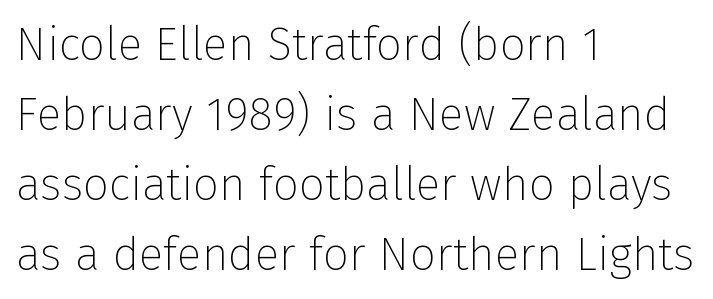
The weight would be labelled regular, book, light, or lighter still. The designer left line spacing at the default. This sample uses a sans-serif face. The letterforms sit shoulder to shoulder at normal distance. You could not count columns in this text — the font is proportionally spaced.
